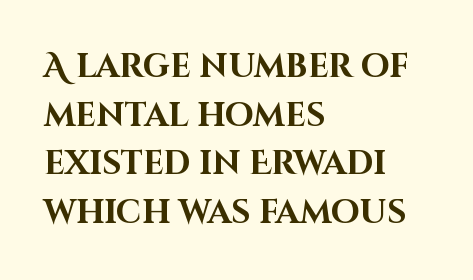
Q: Is the text bold? A: Yes.
Q: Is the text italic (slanted)? A: No, it is upright.
Q: Is the typeface a serif or a sans-serif typeface? A: Sans-serif.
Q: Is the text underlined? A: No.
Q: How is the paragraph aligned? A: Left-aligned.
Q: Is the spacing between letters normal or unusually wide? A: Normal.
Q: Is the spacing between lines tight, normal or loose? A: Normal.
Q: Width (condensed, normal, or wide)? A: Normal.
Q: Stroke contrast? A: High.
Q: x-height? A: Large.
Q: Monospaced? A: No.
